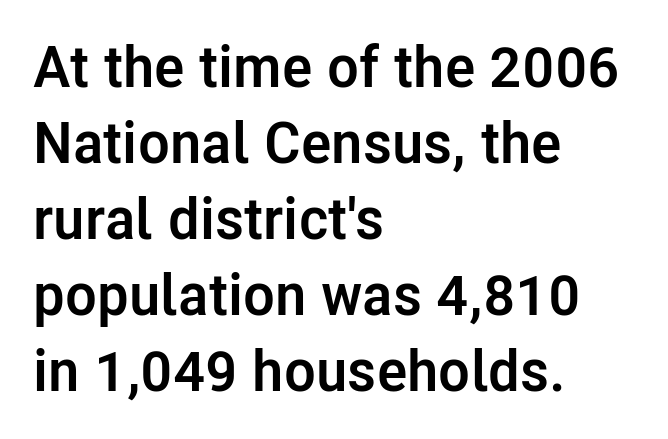
{"serif": "no", "italic": "no", "bold": "yes", "weight": "semibold", "width": "normal", "stroke_contrast": "low", "x_height": "medium", "monospaced": "no", "underline": "no", "align": "left", "line_spacing": "normal", "line_spacing_ratio": 1.31, "letter_spacing": "normal", "letter_spacing_em": 0.0, "glyph_px": 58}
